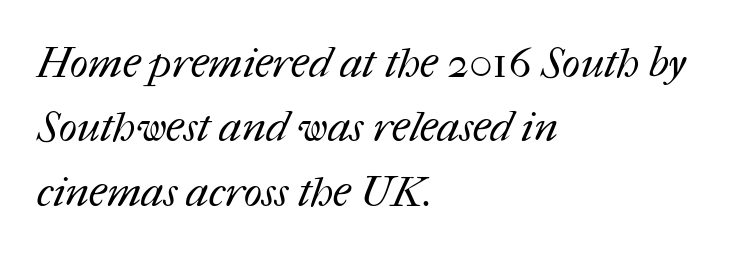
Glance below the letters and you will spot only blank space. Leading: standard. Each letter keeps its own natural width here, so spacing adapts to shape. Casual observation: everything's shoved over to the left. The face used here is rendered with its standard letterfit.
